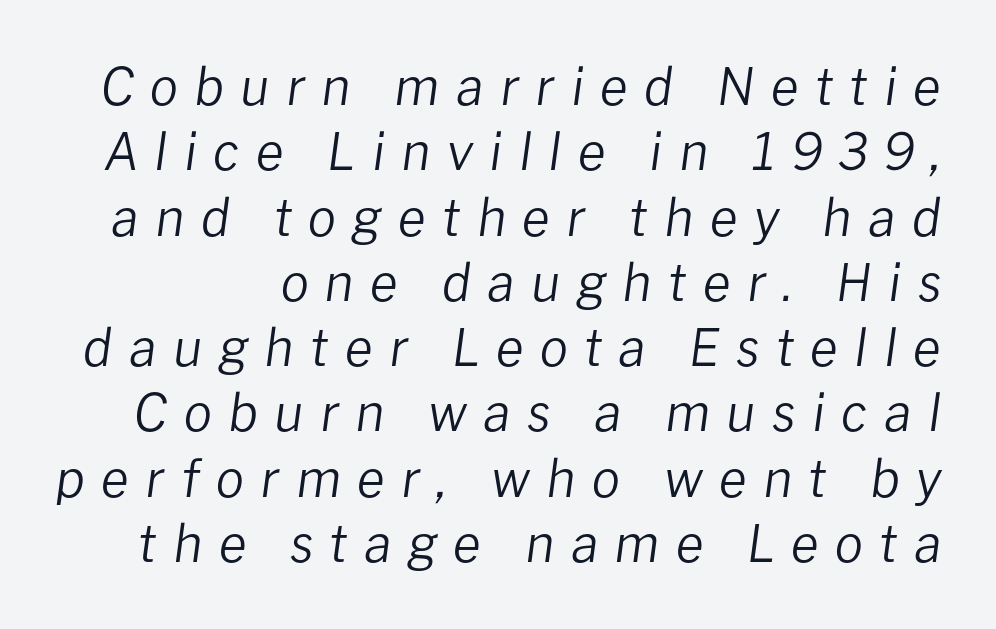
{"italic": "yes", "lean": "right", "slant_degrees": 8, "bold": "no", "weight": "regular", "width": "normal", "stroke_contrast": "low", "x_height": "medium", "monospaced": "no", "underline": "no", "line_spacing": "normal", "line_spacing_ratio": 1.28, "letter_spacing": "wide", "letter_spacing_em": 0.32, "glyph_px": 51}
